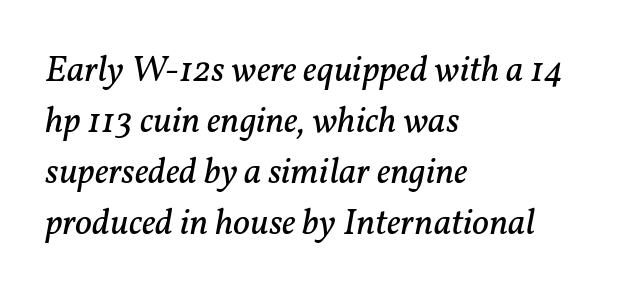
The image shows 37 px regular-weight serif type, italic (leaning right); set left-aligned, normal line spacing (1.38x), normal letter spacing, not underlined; low stroke contrast and a medium x-height.
